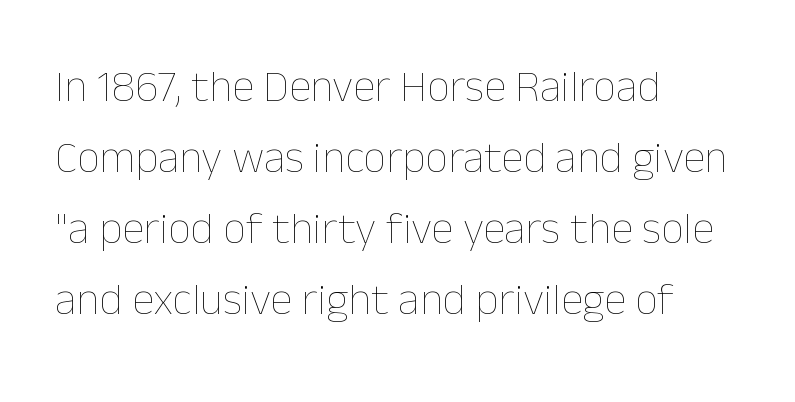
You could not count columns in this text — the font is proportionally spaced. Characters follow at the spacing the type designer built in. The specimen reads as upright at a glance. Whoever set this chose a conventional vertical rhythm. The face looks like a standard text weight, possibly lighter.
